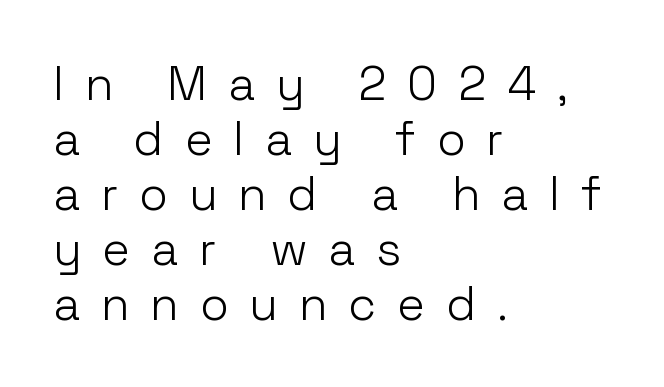
{"serif": "no", "italic": "no", "bold": "no", "weight": "light", "width": "normal", "stroke_contrast": "low", "x_height": "medium", "monospaced": "no", "underline": "no", "align": "left", "line_spacing_ratio": 1.17, "letter_spacing": "wide", "letter_spacing_em": 0.44, "glyph_px": 47}
